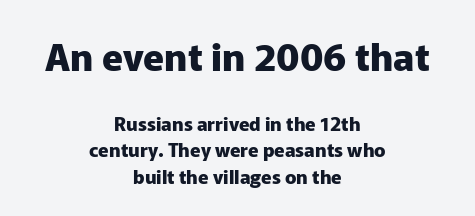
Q: Is the text bold? A: Yes.
Q: Is the text italic (slanted)? A: No, it is upright.
Q: Is the typeface a serif or a sans-serif typeface? A: Sans-serif.
Q: Is the text underlined? A: No.
Q: How is the paragraph aligned? A: Centered.
Q: Is the spacing between letters normal or unusually wide? A: Normal.
Q: Is the spacing between lines tight, normal or loose? A: Normal.
Q: Which block of text is set in a larger size, the first (top) or the second (bottom)? A: The first (top) one.
Q: Width (condensed, normal, or wide)? A: Normal.
Q: Stroke contrast? A: Low.
Q: x-height? A: Medium.
Q: Monospaced? A: No.
